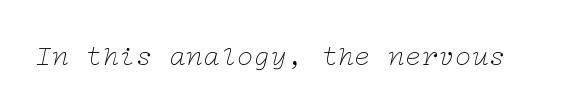
The image shows 28 px thin, wide serif type, italic (leaning right); set normal letter spacing, not underlined; low stroke contrast and a medium x-height.
